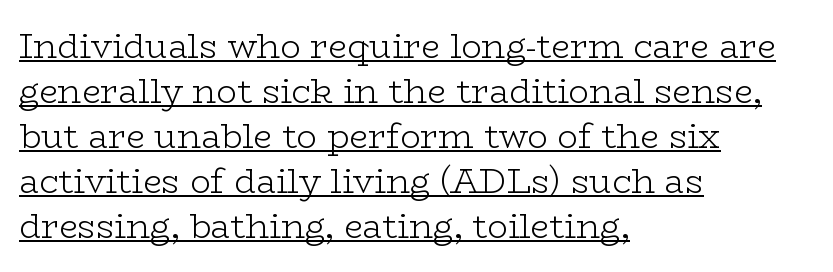
Q: Is the text bold? A: No.
Q: Is the text italic (slanted)? A: No, it is upright.
Q: Is the typeface a serif or a sans-serif typeface? A: Serif.
Q: Is the text underlined? A: Yes.
Q: How is the paragraph aligned? A: Left-aligned.
Q: Is the spacing between letters normal or unusually wide? A: Normal.
Q: Is the spacing between lines tight, normal or loose? A: Normal.
Q: Width (condensed, normal, or wide)? A: Wide.
Q: Stroke contrast? A: Low.
Q: x-height? A: Medium.
Q: Monospaced? A: No.
